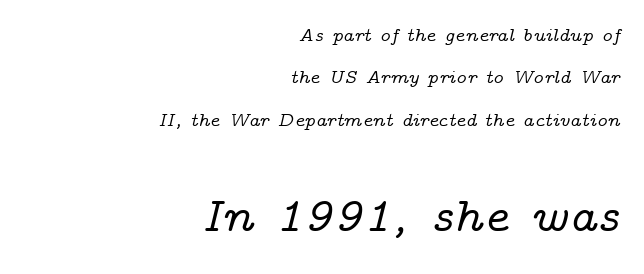
Q: Is the text italic (slanted)? A: Yes, it leans right by about 14 degrees.
Q: Is the typeface a serif or a sans-serif typeface? A: Serif.
Q: Is the text underlined? A: No.
Q: How is the paragraph aligned? A: Right-aligned.
Q: Is the spacing between letters normal or unusually wide? A: Normal.
Q: Is the spacing between lines tight, normal or loose? A: Loose.
Q: Which block of text is set in a larger size, the first (top) or the second (bottom)? A: The second (bottom) one.
Q: Width (condensed, normal, or wide)? A: Wide.
Q: Stroke contrast? A: Low.
Q: x-height? A: Medium.
Q: Monospaced? A: No.
